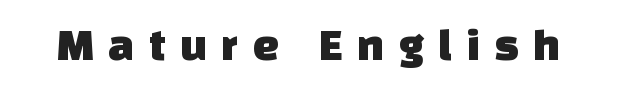
The specimen omits any rule beneath the text block's lines. Serif or sans? Sans — the stroke terminals are bare. Character widths vary here, with narrow letters taking less room than wide ones. Words appear elongated and porous because spacing is wide.
